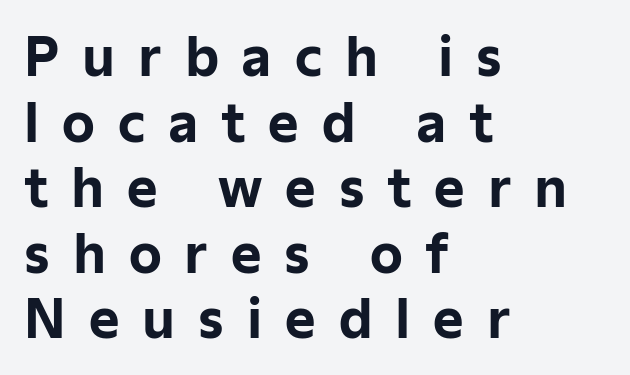
Here the designer chose a conventional face with non-uniform glyph widths. The typesetting leans heavy: a genuine bold. This block has exactly the height ordinary leading produces. The gap between lines stays unmarked. Classification — sans serif. The lines in this sample share a left origin and differ only in where they stop.
